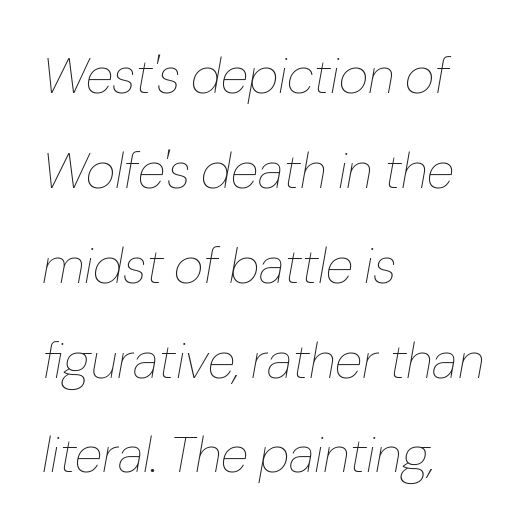
Q: Is the text bold? A: No.
Q: Is the text italic (slanted)? A: Yes, it leans right by about 10 degrees.
Q: Is the text underlined? A: No.
Q: How is the paragraph aligned? A: Left-aligned.
Q: Is the spacing between letters normal or unusually wide? A: Normal.
Q: Width (condensed, normal, or wide)? A: Normal.
Q: Stroke contrast? A: Low.
Q: x-height? A: Medium.
Q: Monospaced? A: No.
